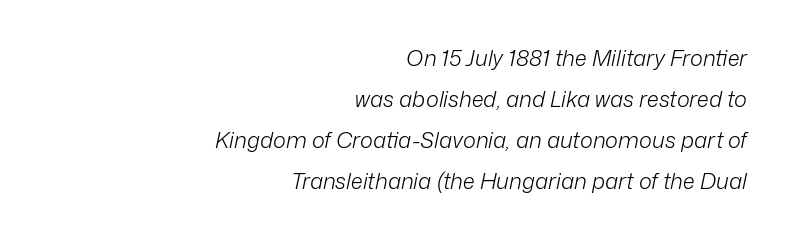
Q: Is the text bold? A: No.
Q: Is the text italic (slanted)? A: Yes, it leans right by about 12 degrees.
Q: Is the text underlined? A: No.
Q: How is the paragraph aligned? A: Right-aligned.
Q: Is the spacing between letters normal or unusually wide? A: Normal.
